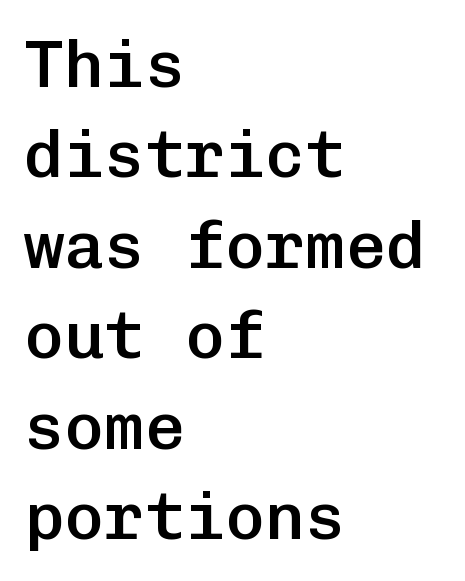
{"serif": "no", "italic": "no", "bold": "semi", "weight": "semibold", "width": "normal", "stroke_contrast": "low", "x_height": "medium", "monospaced": "yes", "underline": "no", "align": "left", "line_spacing": "normal", "line_spacing_ratio": 1.35, "letter_spacing": "normal", "letter_spacing_em": 0.0, "glyph_px": 67}
